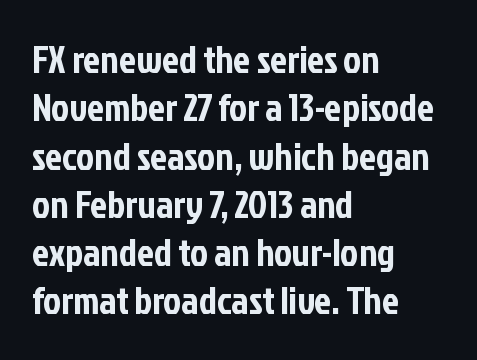
{"serif": "no", "italic": "no", "width": "condensed", "stroke_contrast": "low", "x_height": "medium", "monospaced": "no", "underline": "no", "align": "left", "line_spacing": "normal", "line_spacing_ratio": 1.27, "letter_spacing": "normal", "letter_spacing_em": 0.0, "glyph_px": 38}
